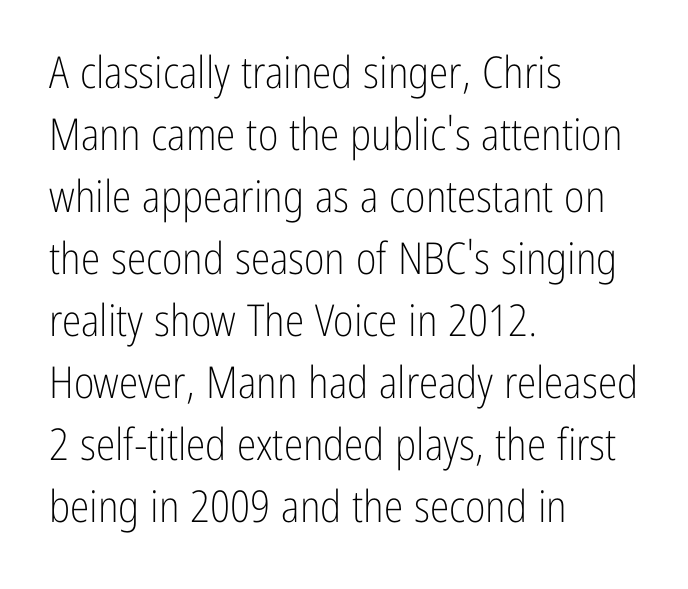
The image shows 44 px light, condensed sans-serif type, upright; set left-aligned, normal line spacing (1.41x), normal letter spacing, not underlined; low stroke contrast and a medium x-height.
